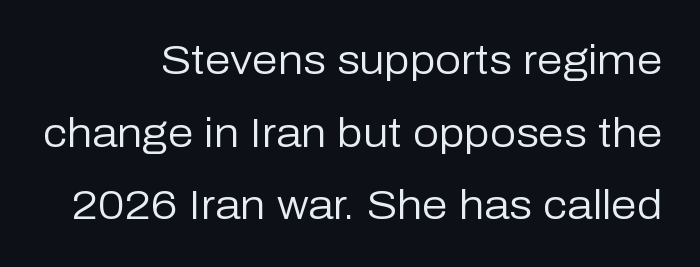
The image shows 41 px regular-weight sans-serif type, upright; set line spacing 1.77x, normal letter spacing, not underlined; low stroke contrast and a medium x-height.
